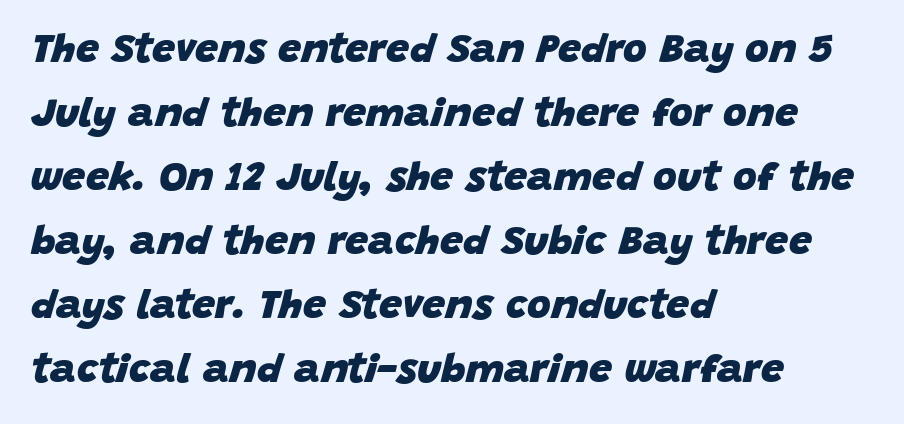
Q: Is the text bold? A: Yes.
Q: Is the text italic (slanted)? A: Yes, it leans right by about 15 degrees.
Q: Is the text underlined? A: No.
Q: How is the paragraph aligned? A: Left-aligned.
Q: Is the spacing between letters normal or unusually wide? A: Normal.
Q: Is the spacing between lines tight, normal or loose? A: Normal.
Q: Width (condensed, normal, or wide)? A: Normal.
Q: Stroke contrast? A: Low.
Q: x-height? A: Large.
Q: Monospaced? A: No.
